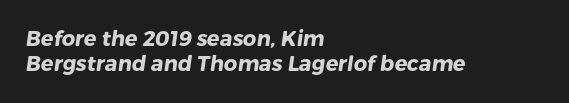
Q: Is the text bold? A: Yes.
Q: Is the text underlined? A: No.
Q: How is the paragraph aligned? A: Left-aligned.
Q: Is the spacing between letters normal or unusually wide? A: Normal.
